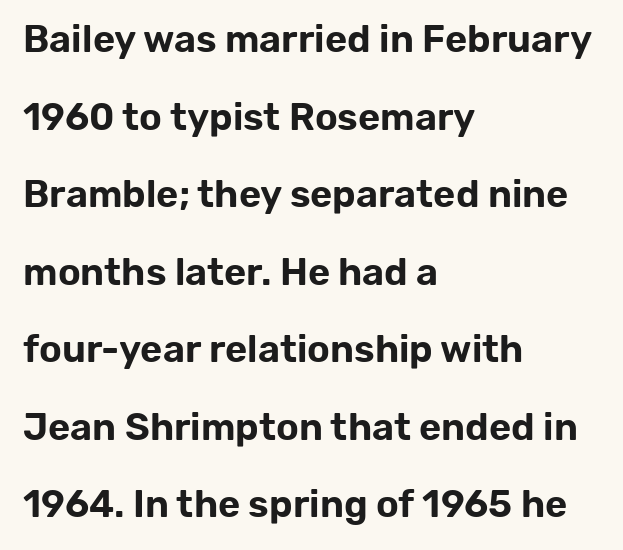
The tracking reads as untouched default to a designer's eye. Font category for this specimen: sans-serif. Line spacing here is loose. A student would call this left alignment; a typographer would say flush left, rag right. Plain, unruled lines of type. You can tell it's not italic because the verticals are truly vertical.
